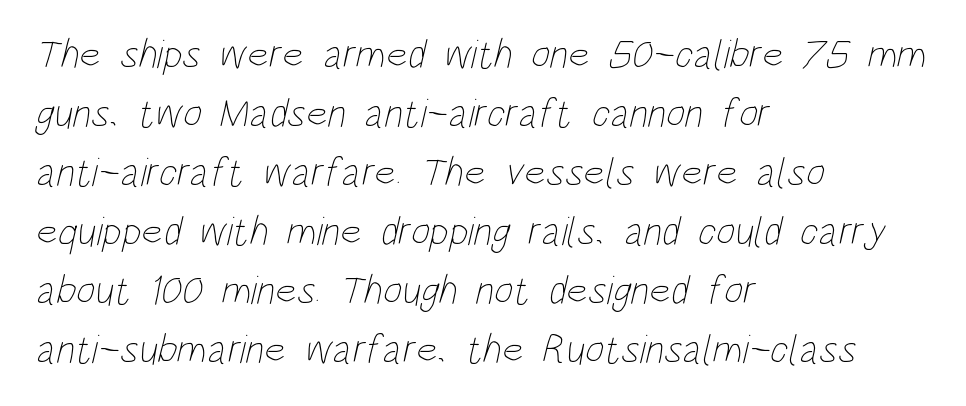
Q: Is the text bold? A: No.
Q: Is the text underlined? A: No.
Q: How is the paragraph aligned? A: Left-aligned.
Q: Is the spacing between letters normal or unusually wide? A: Normal.
Q: Is the spacing between lines tight, normal or loose? A: Normal.
Q: Width (condensed, normal, or wide)? A: Condensed.
Q: Stroke contrast? A: Low.
Q: x-height? A: Large.
Q: Monospaced? A: No.
